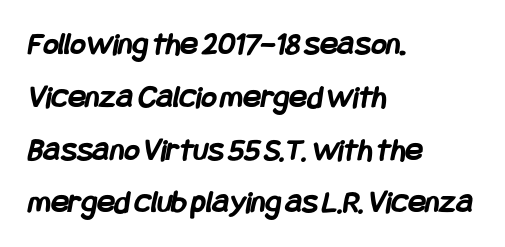
Q: Is the text bold? A: Yes.
Q: Is the typeface a serif or a sans-serif typeface? A: Sans-serif.
Q: Is the text underlined? A: No.
Q: How is the paragraph aligned? A: Left-aligned.
Q: Is the spacing between letters normal or unusually wide? A: Normal.
Q: Is the spacing between lines tight, normal or loose? A: Normal.
Q: Width (condensed, normal, or wide)? A: Condensed.
Q: Stroke contrast? A: Low.
Q: x-height? A: Large.
